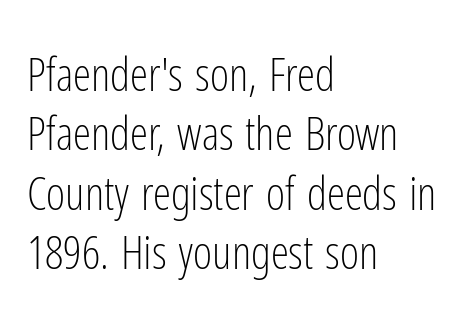
{"serif": "no", "italic": "no", "bold": "no", "weight": "light", "width": "condensed", "stroke_contrast": "low", "x_height": "medium", "monospaced": "no", "underline": "no", "align": "left", "line_spacing": "normal", "line_spacing_ratio": 1.29, "letter_spacing": "normal", "letter_spacing_em": 0.0, "glyph_px": 46}
